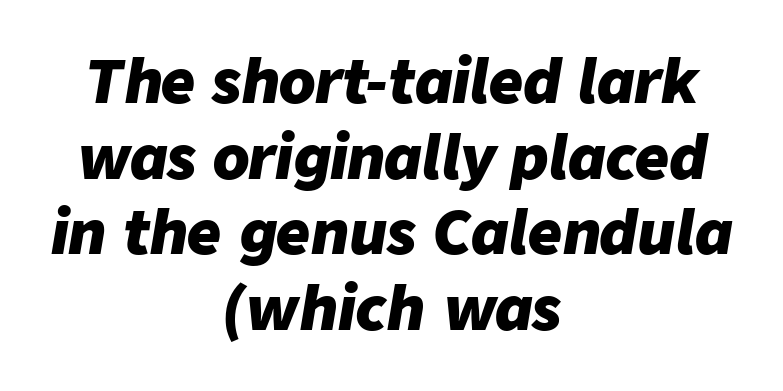
Q: Is the text bold? A: Yes.
Q: Is the text italic (slanted)? A: Yes, it leans right by about 9 degrees.
Q: Is the text underlined? A: No.
Q: How is the paragraph aligned? A: Centered.
Q: Is the spacing between letters normal or unusually wide? A: Normal.
Q: Is the spacing between lines tight, normal or loose? A: Normal.
Q: Width (condensed, normal, or wide)? A: Normal.
Q: Stroke contrast? A: Low.
Q: x-height? A: Medium.
Q: Monospaced? A: No.
